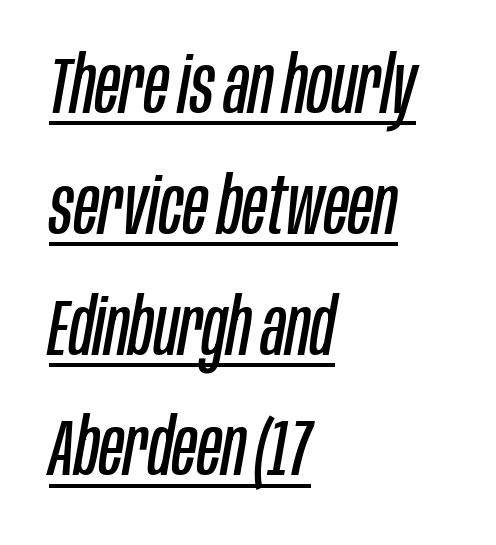
Q: Is the text bold? A: No.
Q: Is the text italic (slanted)? A: Yes, it leans right by about 10 degrees.
Q: Is the text underlined? A: Yes.
Q: How is the paragraph aligned? A: Left-aligned.
Q: Is the spacing between letters normal or unusually wide? A: Normal.
Q: Is the spacing between lines tight, normal or loose? A: Normal.
Q: Width (condensed, normal, or wide)? A: Condensed.
Q: Stroke contrast? A: Low.
Q: x-height? A: Large.
Q: Monospaced? A: No.
